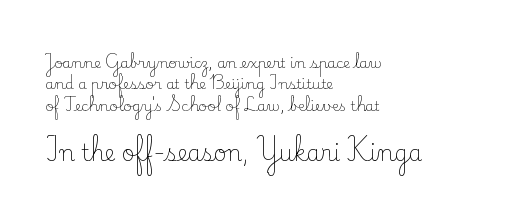
Q: Is the text bold? A: No.
Q: Is the text italic (slanted)? A: No, it is upright.
Q: Is the text underlined? A: No.
Q: How is the paragraph aligned? A: Left-aligned.
Q: Is the spacing between letters normal or unusually wide? A: Normal.
Q: Is the spacing between lines tight, normal or loose? A: Normal.
Q: Which block of text is set in a larger size, the first (top) or the second (bottom)? A: The second (bottom) one.
